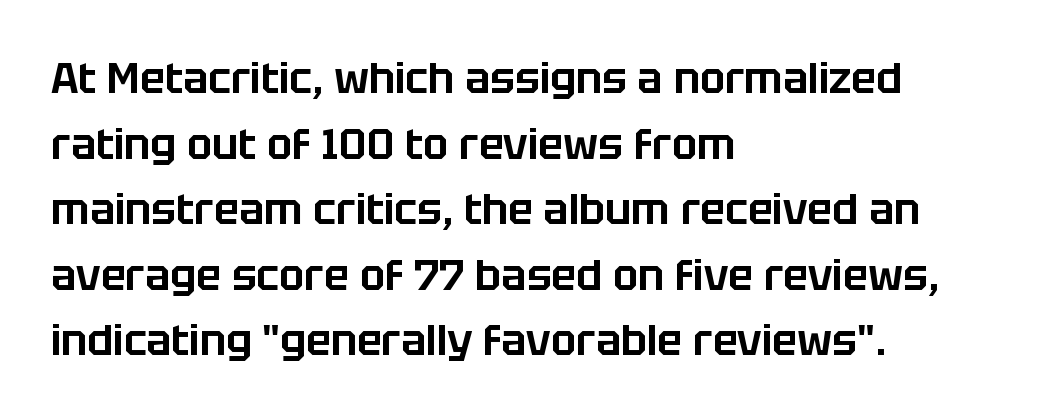
The image shows 42 px sans-serif type, upright; set left-aligned, normal line spacing (1.56x), normal letter spacing, not underlined; low stroke contrast and a large x-height.
